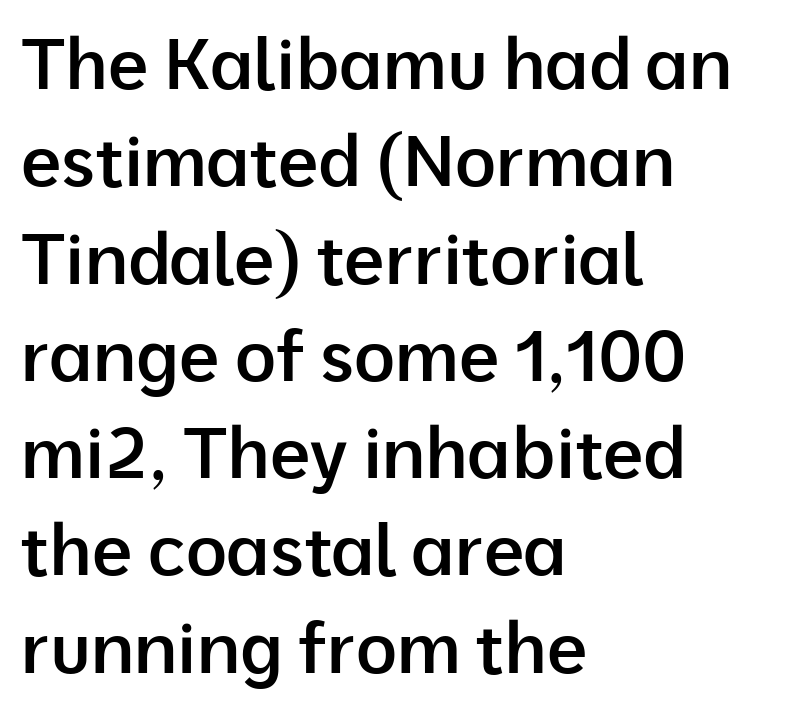
The image shows 71 px semibold sans-serif type, upright; set left-aligned, normal line spacing (1.37x), normal letter spacing, not underlined; low stroke contrast and a medium x-height.
